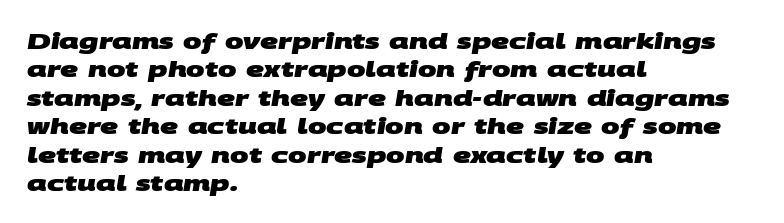
The image shows 22 px bold type; set left-aligned, normal line spacing (1.29x), normal letter spacing, not underlined.
